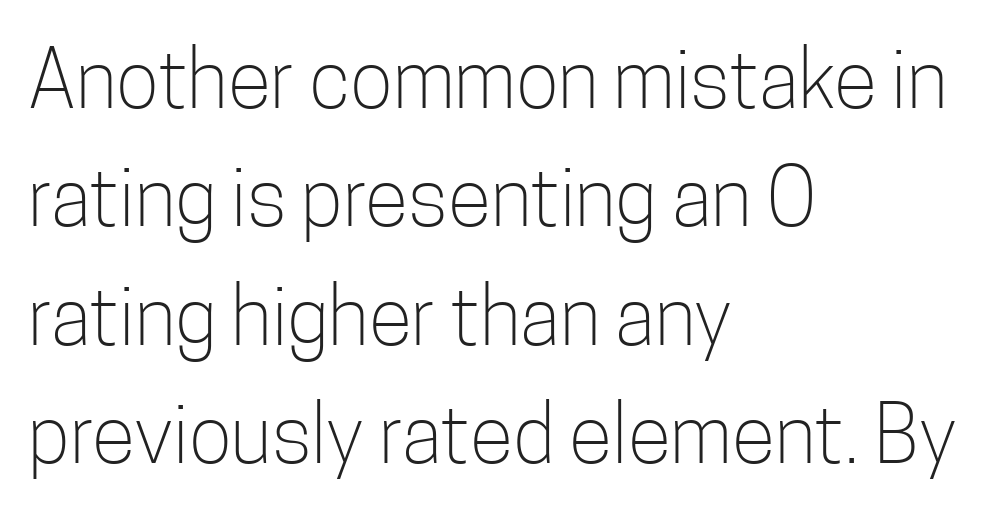
The rendering anchors every line to the left-hand side. Proportional: the letters do not fall into vertical columns. The font sits on the lighter half of the weight spectrum, regular included. The specimen omits any rule beneath the text block's lines.
